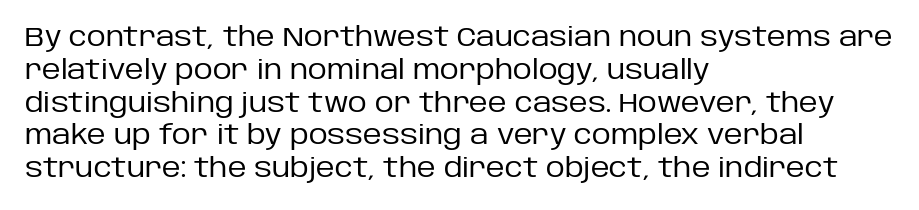
Q: Is the text bold? A: No.
Q: Is the text italic (slanted)? A: No, it is upright.
Q: Is the text underlined? A: No.
Q: How is the paragraph aligned? A: Left-aligned.
Q: Is the spacing between letters normal or unusually wide? A: Normal.
Q: Is the spacing between lines tight, normal or loose? A: Normal.
